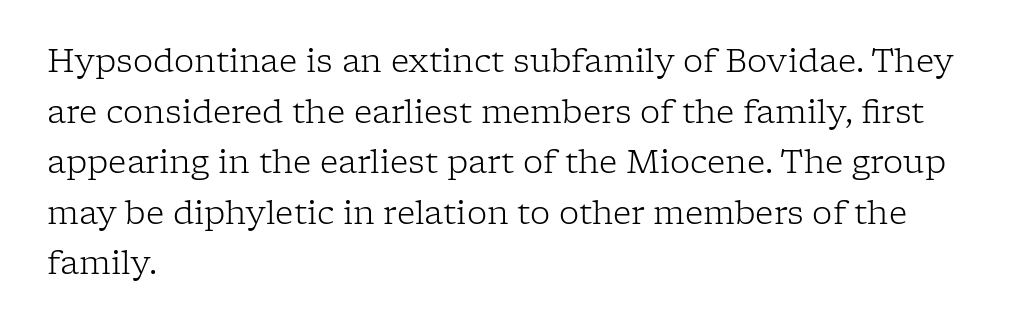
{"serif": "yes", "italic": "no", "bold": "no", "weight": "light", "width": "normal", "stroke_contrast": "low", "x_height": "medium", "monospaced": "no", "underline": "no", "align": "left", "line_spacing": "normal", "line_spacing_ratio": 1.58, "letter_spacing": "normal", "letter_spacing_em": 0.0, "glyph_px": 32}
